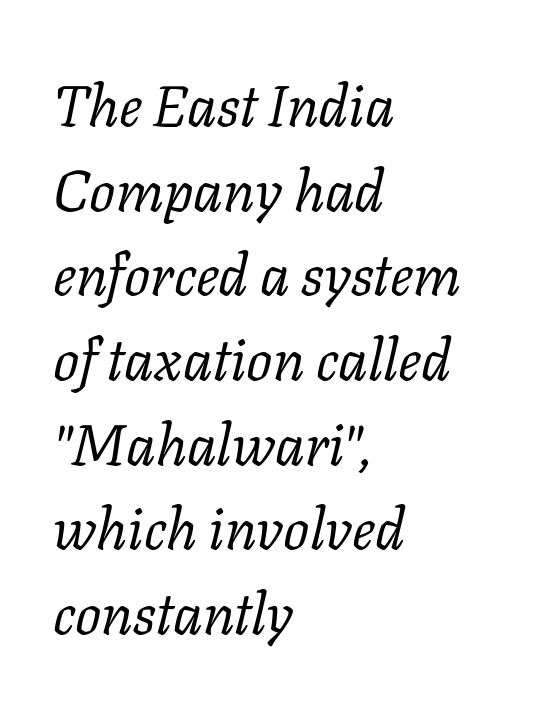
The face used here has a pronounced slope to its letters. Descender tails drop into unmarked territory. The glyphs in this specimen are seriffed. Line starts are locked; line ends wander. Regarding leading, the lines here are spaced in the standard way.
